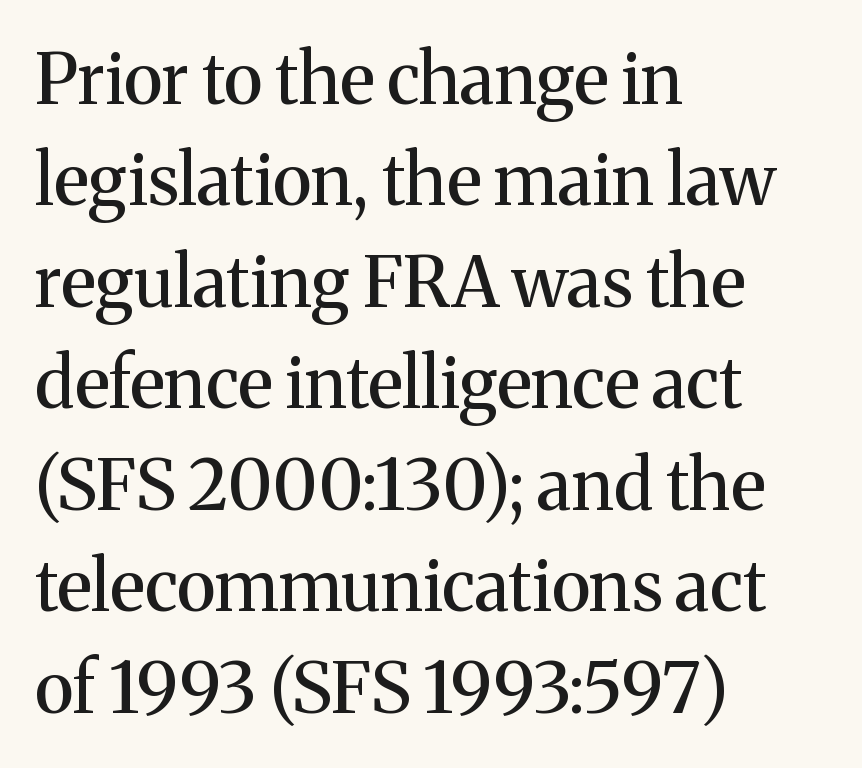
{"serif": "yes", "italic": "no", "width": "normal", "stroke_contrast": "medium", "x_height": "medium", "monospaced": "no", "underline": "no", "align": "left", "line_spacing": "normal", "line_spacing_ratio": 1.45, "letter_spacing": "normal", "letter_spacing_em": 0.0, "glyph_px": 70}
